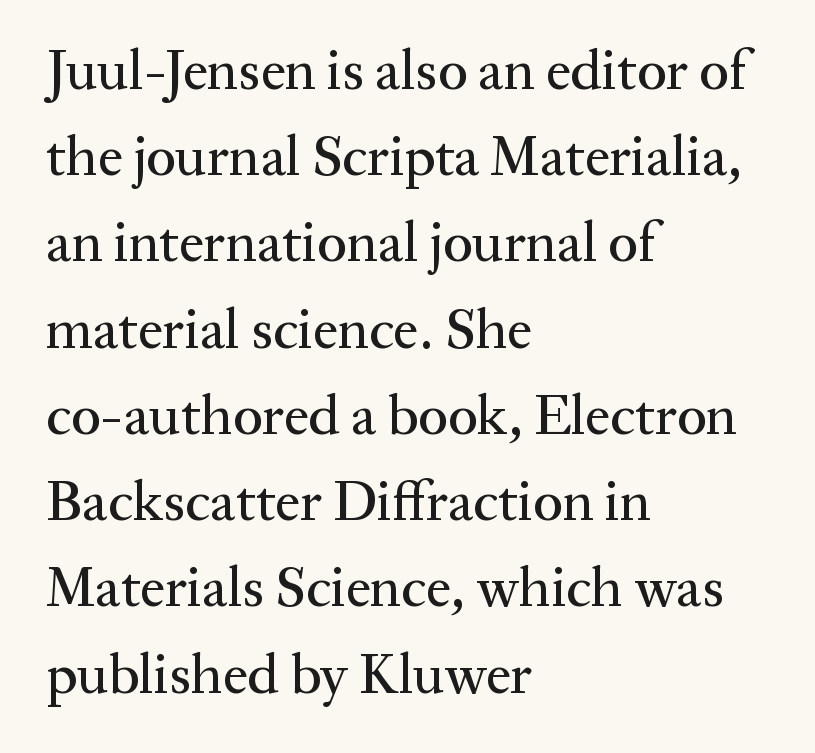
Q: Is the text italic (slanted)? A: No, it is upright.
Q: Is the typeface a serif or a sans-serif typeface? A: Serif.
Q: Is the text underlined? A: No.
Q: How is the paragraph aligned? A: Left-aligned.
Q: Is the spacing between letters normal or unusually wide? A: Normal.
Q: Is the spacing between lines tight, normal or loose? A: Normal.
Q: Width (condensed, normal, or wide)? A: Normal.
Q: Stroke contrast? A: Medium.
Q: x-height? A: Medium.
Q: Monospaced? A: No.
